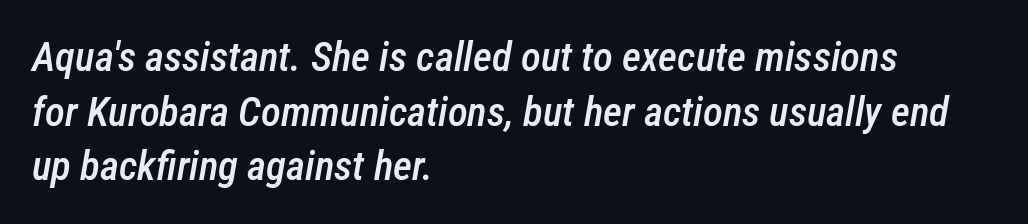
Q: Is the text bold? A: Semi-bold.
Q: Is the text italic (slanted)? A: Yes, it leans right by about 12 degrees.
Q: Is the text underlined? A: No.
Q: How is the paragraph aligned? A: Left-aligned.
Q: Is the spacing between letters normal or unusually wide? A: Normal.
Q: Is the spacing between lines tight, normal or loose? A: Normal.
Q: Width (condensed, normal, or wide)? A: Condensed.
Q: Stroke contrast? A: Low.
Q: x-height? A: Medium.
Q: Monospaced? A: No.
